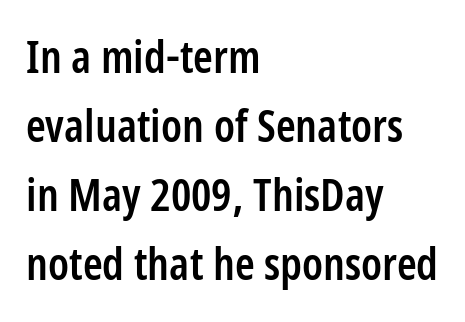
Q: Is the text bold? A: Semi-bold.
Q: Is the text italic (slanted)? A: No, it is upright.
Q: Is the typeface a serif or a sans-serif typeface? A: Sans-serif.
Q: Is the text underlined? A: No.
Q: How is the paragraph aligned? A: Left-aligned.
Q: Is the spacing between letters normal or unusually wide? A: Normal.
Q: Is the spacing between lines tight, normal or loose? A: Normal.
Q: Width (condensed, normal, or wide)? A: Condensed.
Q: Stroke contrast? A: Low.
Q: x-height? A: Medium.
Q: Monospaced? A: No.
